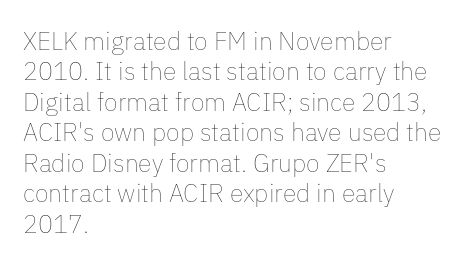
Q: Is the text bold? A: No.
Q: Is the text italic (slanted)? A: No, it is upright.
Q: Is the text underlined? A: No.
Q: How is the paragraph aligned? A: Left-aligned.
Q: Is the spacing between letters normal or unusually wide? A: Normal.
